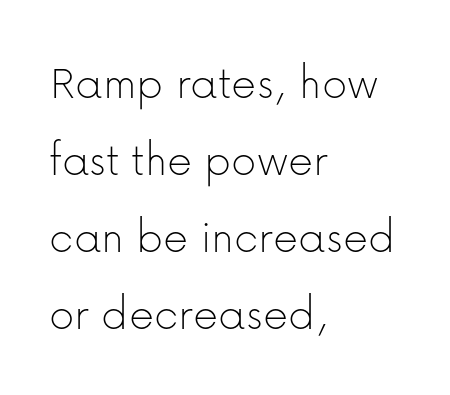
Each letter keeps its own natural width here, so spacing adapts to shape. Stroke terminals: plain, sans-serif. Posture: vertical. Here the glyphs are tracked normally, forming tight word shapes. A classic flush-left, rag-right setting is used for this passage. Vertical stems look standard width or narrower in stroke.
